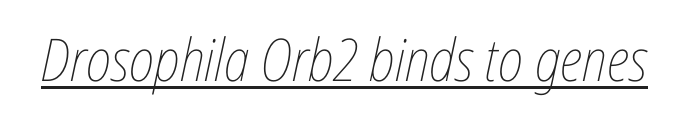
In designer terms, the underline attribute is active on this setting. No letter is thick-stroked: the sample isn't bold. You could call the tracking neutral — neither tight nor loose. The passage shown is typed in a proportional face where columns would drift.
